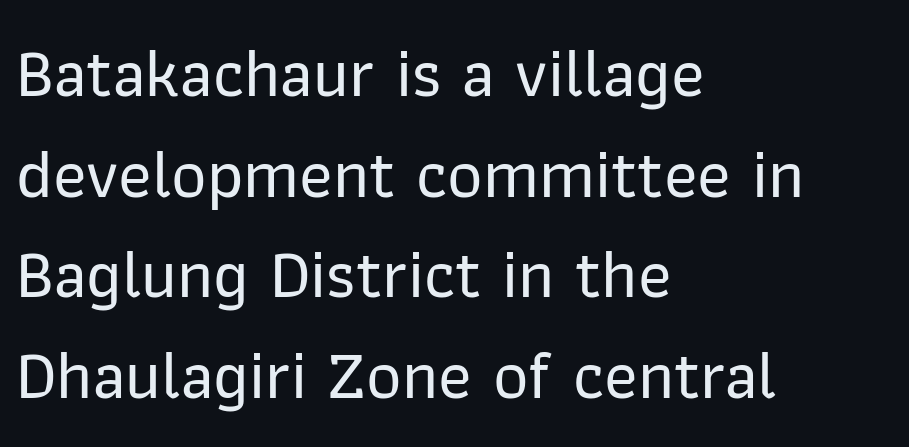
The image shows 69 px sans-serif type, upright; set left-aligned, normal line spacing (1.46x), normal letter spacing, not underlined; low stroke contrast and a medium x-height.
